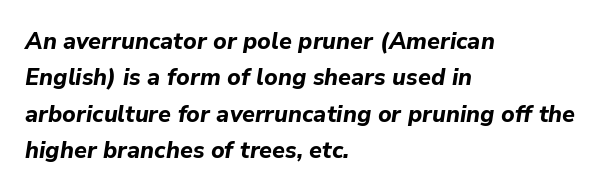
Descenders hang freely into open space. Compared with a centered layout, this one pins lines to the left instead. What stands out about the letter spacing? Nothing — it is the standard amount. Yep, that's italic — everything's leaning.
